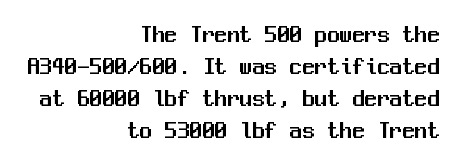
{"italic": "no", "underline": "no", "align": "right", "line_spacing": "normal", "line_spacing_ratio": 1.28, "letter_spacing": "normal", "letter_spacing_em": 0.0, "glyph_px": 25}
